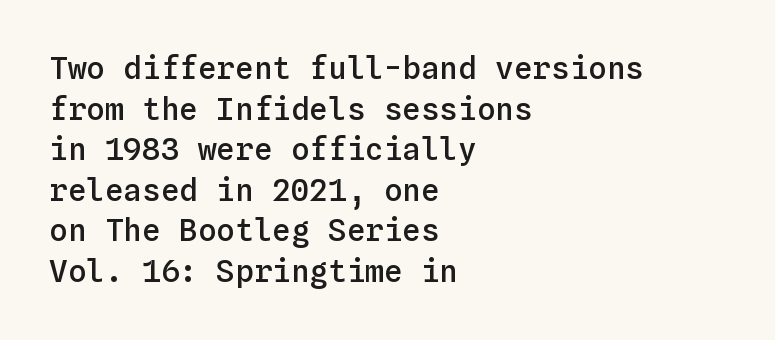
The image shows 31 px semibold type, upright, monospaced; set left-aligned, normal line spacing (1.31x), normal letter spacing, not underlined; low stroke contrast and a medium x-height.
